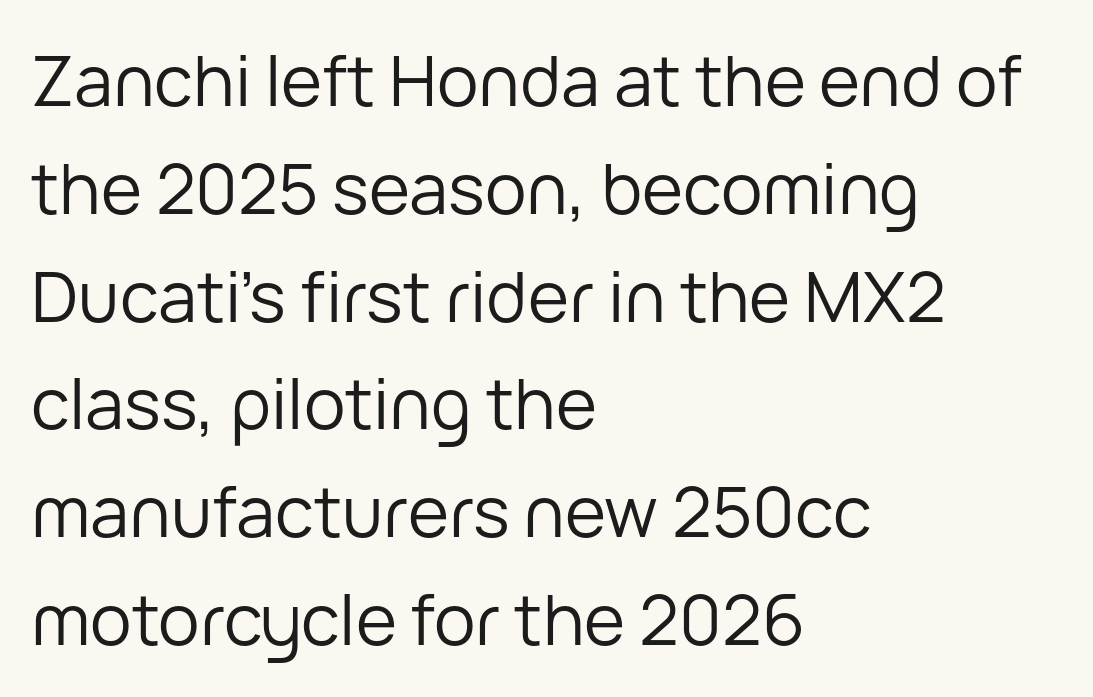
The image shows 70 px regular-weight sans-serif type, upright; set left-aligned, normal line spacing (1.54x), normal letter spacing, not underlined; low stroke contrast and a medium x-height.
